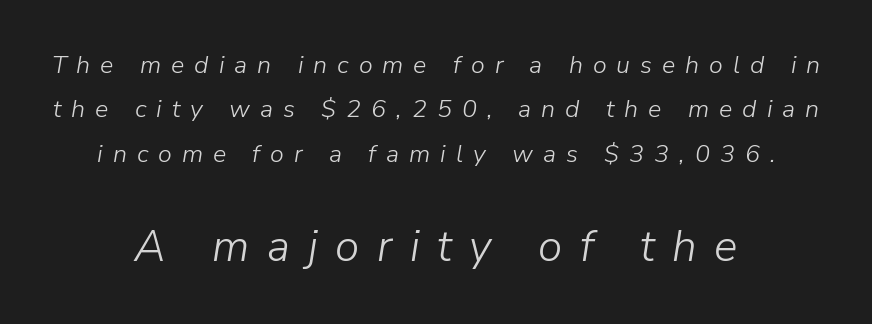
The image shows 44 px light type, italic (leaning right); set centered, line spacing 1.78x, unusually wide letter spacing (+0.4 em), not underlined; the second (bottom) block is 1.76x larger; low stroke contrast and a medium x-height.
